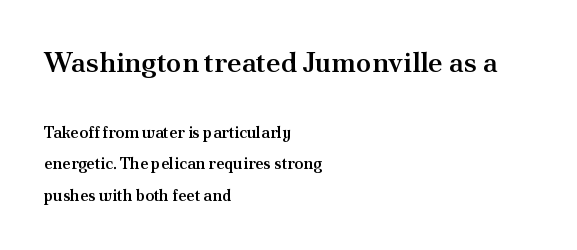
{"serif": "yes", "italic": "no", "bold": "semi", "weight": "semibold", "width": "normal", "stroke_contrast": "medium", "x_height": "small", "monospaced": "no", "underline": "no", "align": "left", "line_spacing": "loose", "line_spacing_ratio": 1.97, "letter_spacing": "normal", "letter_spacing_em": 0.0, "larger_block": "first", "size_ratio": 1.75, "glyph_px": 28}
